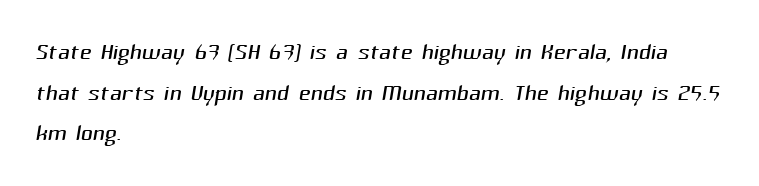
Spacing verdict: proportional, widths tailored to each character. Letter spacing: default. All the whitespace from short lines collects on the right. No word sits above an underline.
